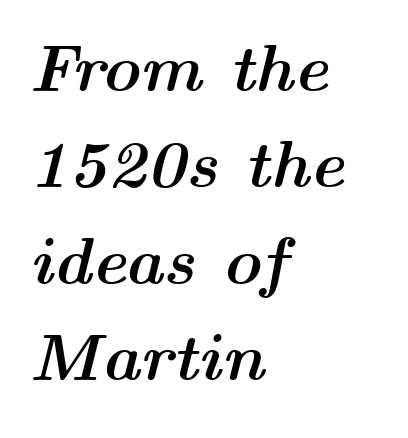
{"italic": "yes", "lean": "right", "slant_degrees": 14, "bold": "yes", "weight": "semibold", "width": "wide", "stroke_contrast": "medium", "x_height": "medium", "monospaced": "no", "underline": "no", "align": "left", "line_spacing": "normal", "line_spacing_ratio": 1.46, "letter_spacing": "normal", "letter_spacing_em": 0.0, "glyph_px": 66}
